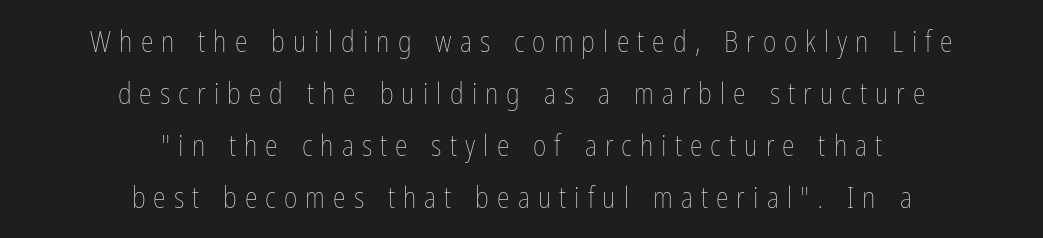
If you drew a line through each stem, it would be perfectly vertical. Stems here are at most as thick as an everyday book face. Varying glyph widths throughout — classic text-font behaviour. The glyphs are unaccompanied by any horizontal stroke below them. Display-style spreading of the glyphs; the letterfit is very open.
